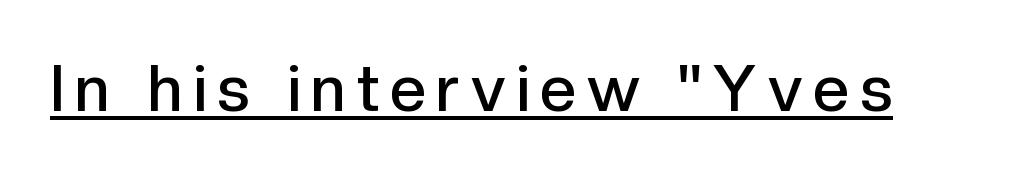
Q: Is the text bold? A: Semi-bold.
Q: Is the text italic (slanted)? A: No, it is upright.
Q: Is the typeface a serif or a sans-serif typeface? A: Sans-serif.
Q: Is the text underlined? A: Yes.
Q: Width (condensed, normal, or wide)? A: Normal.
Q: x-height? A: Medium.
Q: Monospaced? A: No.
